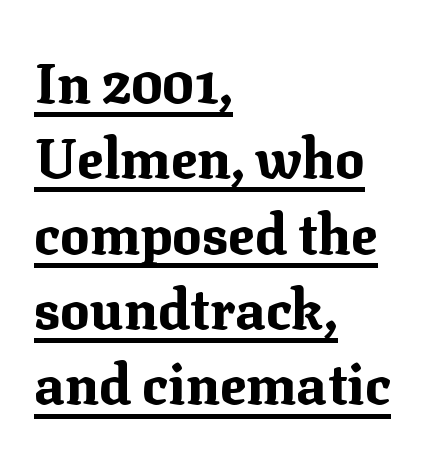
The image shows 55 px bold serif type, upright; set left-aligned, normal line spacing (1.37x), normal letter spacing, underlined; medium stroke contrast and a medium x-height.
